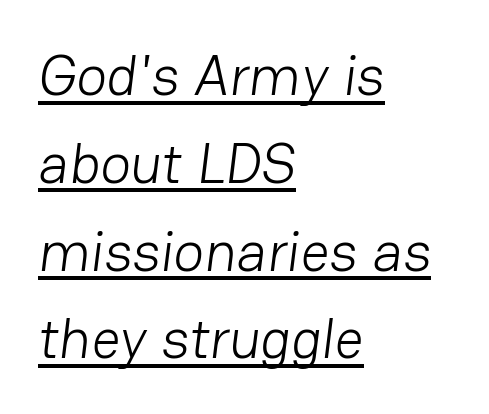
Q: Is the text bold? A: No.
Q: Is the typeface a serif or a sans-serif typeface? A: Sans-serif.
Q: Is the text underlined? A: Yes.
Q: How is the paragraph aligned? A: Left-aligned.
Q: Is the spacing between letters normal or unusually wide? A: Normal.
Q: Is the spacing between lines tight, normal or loose? A: Normal.
Q: Width (condensed, normal, or wide)? A: Normal.
Q: Stroke contrast? A: Low.
Q: x-height? A: Medium.
Q: Monospaced? A: No.
